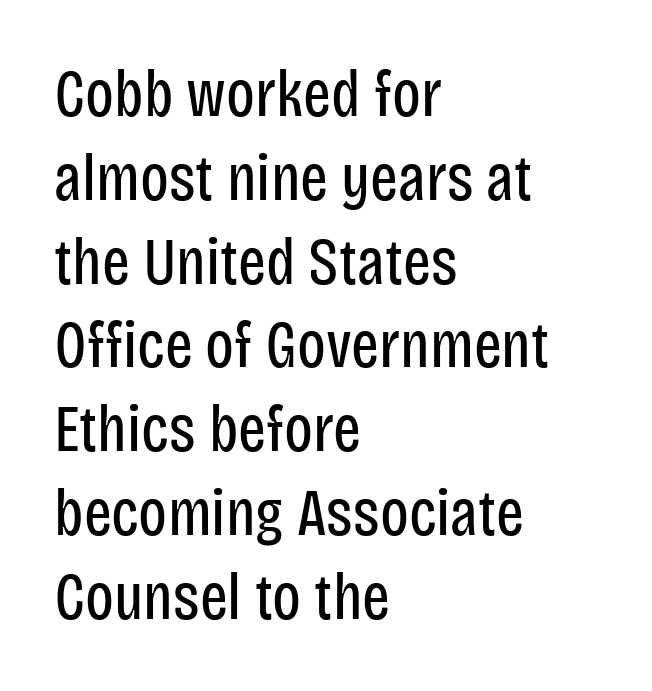
Q: Is the text bold? A: No.
Q: Is the text italic (slanted)? A: No, it is upright.
Q: Is the typeface a serif or a sans-serif typeface? A: Sans-serif.
Q: Is the text underlined? A: No.
Q: How is the paragraph aligned? A: Left-aligned.
Q: Is the spacing between letters normal or unusually wide? A: Normal.
Q: Is the spacing between lines tight, normal or loose? A: Normal.
Q: Width (condensed, normal, or wide)? A: Condensed.
Q: Stroke contrast? A: Low.
Q: x-height? A: Large.
Q: Monospaced? A: No.
